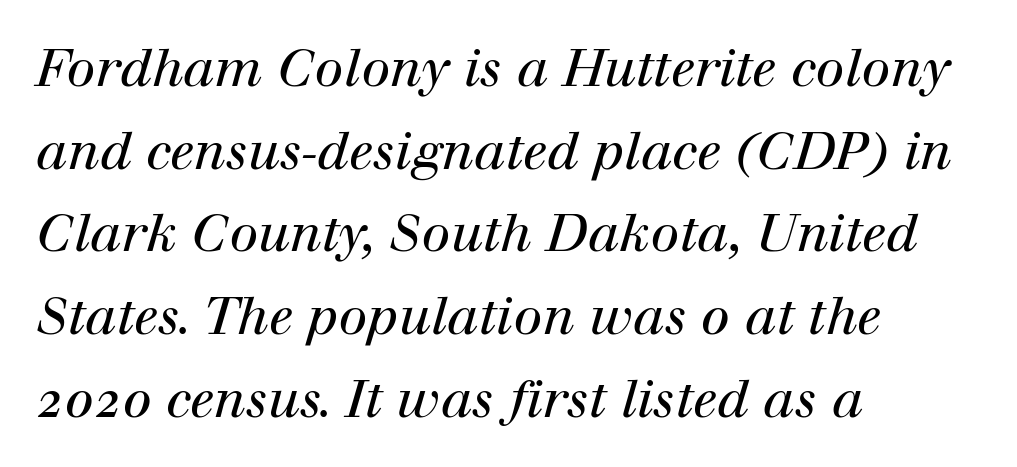
The image shows 52 px regular-weight serif type, italic (leaning right); set left-aligned, normal line spacing (1.59x), normal letter spacing, not underlined; high stroke contrast and a medium x-height.
